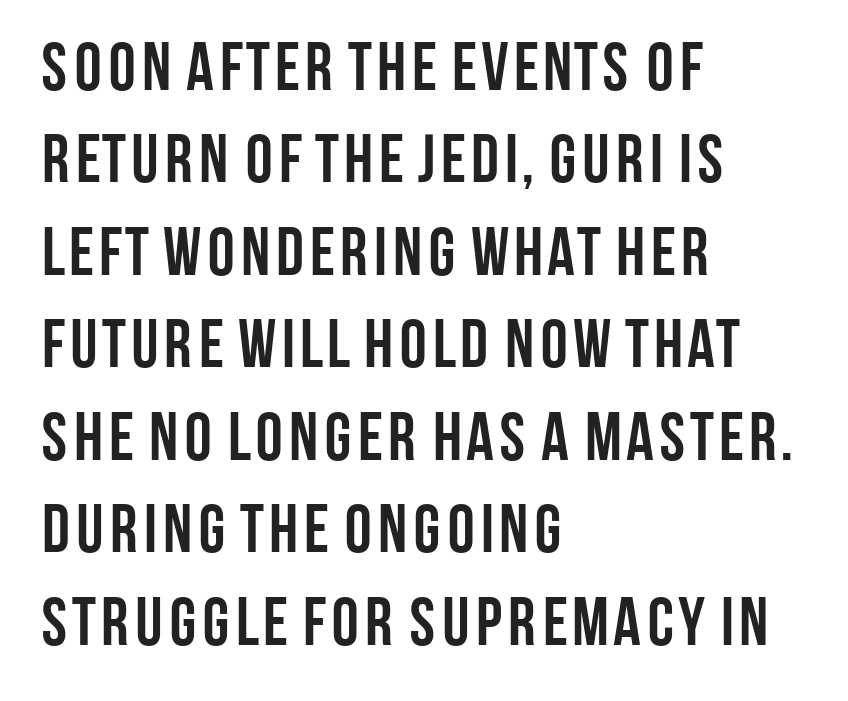
Ascenders rise straight up at ninety degrees. Nobody touched the tracking dial on this one. Anything drawn beneath the words? Only blank space. A typesetter would call this proportional, since set widths differ per character.
